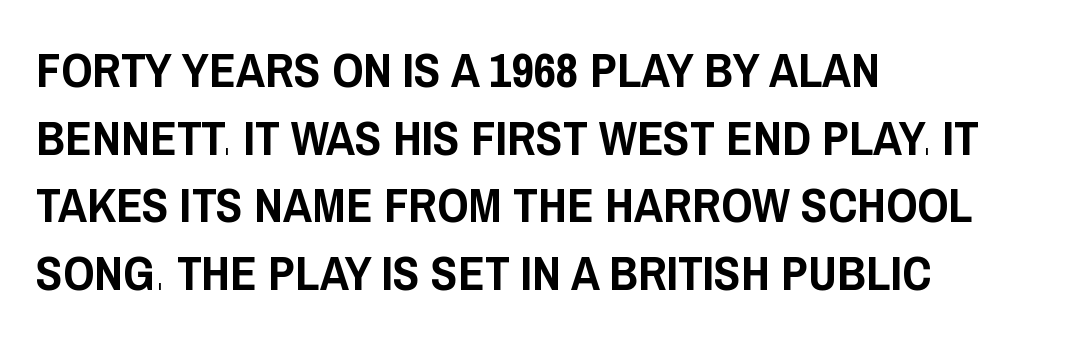
{"serif": "no", "italic": "no", "width": "condensed", "stroke_contrast": "low", "x_height": "large", "monospaced": "no", "underline": "no", "align": "left", "line_spacing": "normal", "line_spacing_ratio": 1.38, "letter_spacing": "normal", "letter_spacing_em": 0.0, "glyph_px": 49}
